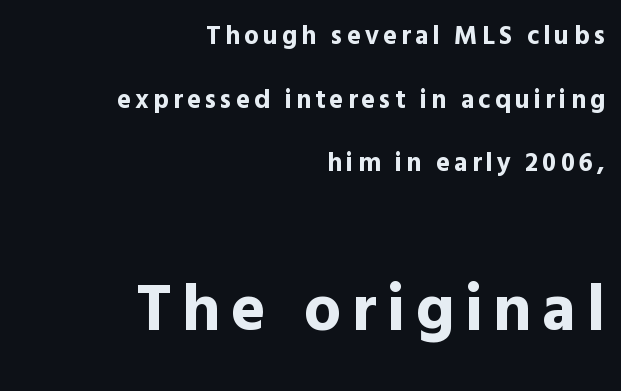
The image shows 66 px bold sans-serif type, upright; set right-aligned, loose line spacing (2.45x), not underlined; the second (bottom) block is 2.54x larger; a medium x-height.
